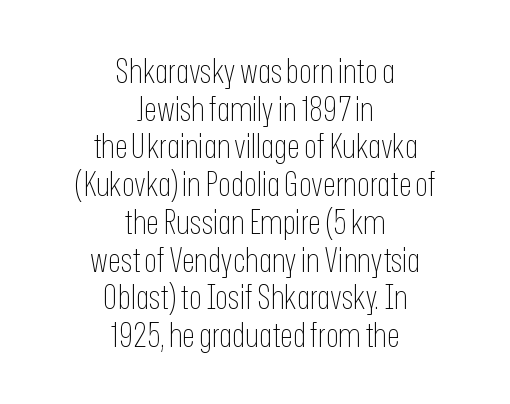
The image shows 34 px thin, condensed sans-serif type, upright; set centered, tight line spacing (1.11x), normal letter spacing, not underlined; low stroke contrast and a medium x-height.
